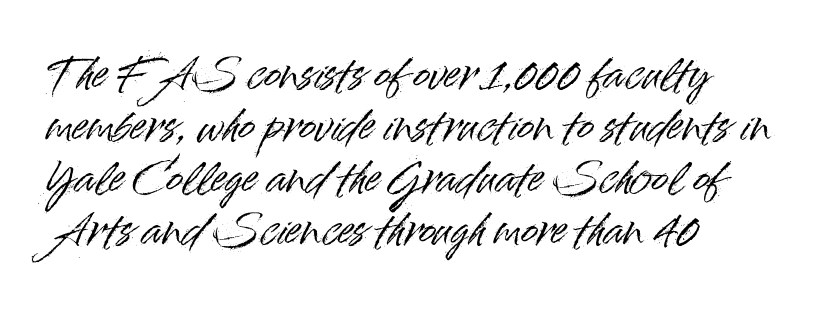
The vertical gap from one line to the next is medium. These lines keep a tight, regular rhythm from letter to letter. This sample has the flowing, uneven cadence of proportional lettering. Any mark beneath the type? The region is blank.
